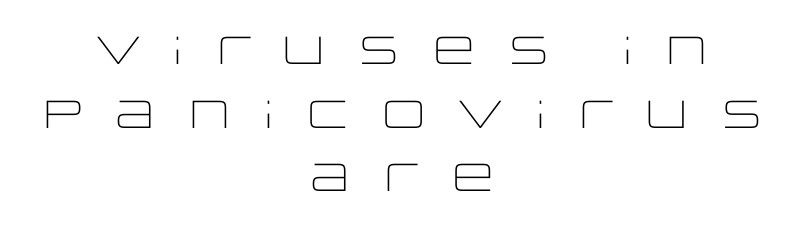
The image shows 39 px light, wide sans-serif type, upright; set centered, normal line spacing (1.63x), unusually wide letter spacing (+0.43 em), not underlined; low stroke contrast and a large x-height.
